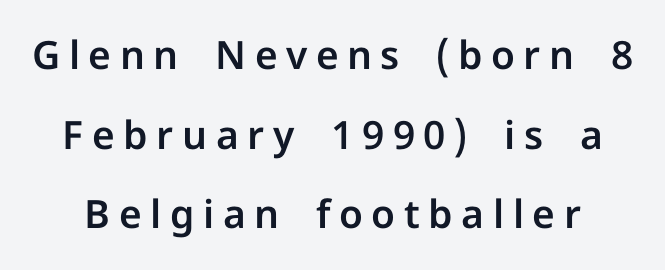
The words here are not underlined. No italicization has been applied; the sample stays upright. A typesetter would label this face a sans. This rendering widens character spacing well past its baseline value.
